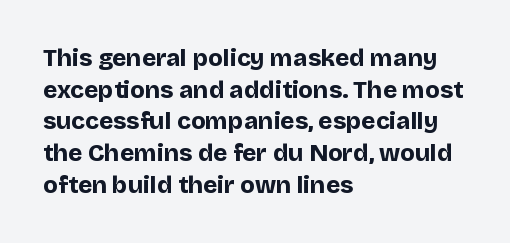
The image shows 24 px bold type, upright; set left-aligned, normal line spacing (1.32x), normal letter spacing, not underlined.
